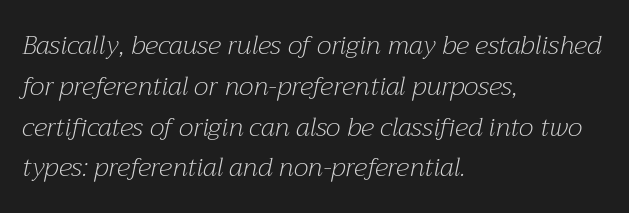
Nobody drew a line under any word here. Casual observation: everything's shoved over to the left. This sample keeps an unexceptional amount of space between lines. Look at the tracking — it's just the regular setting, nothing added. Compared with ordinary roman type, these characters are visibly tilted.
